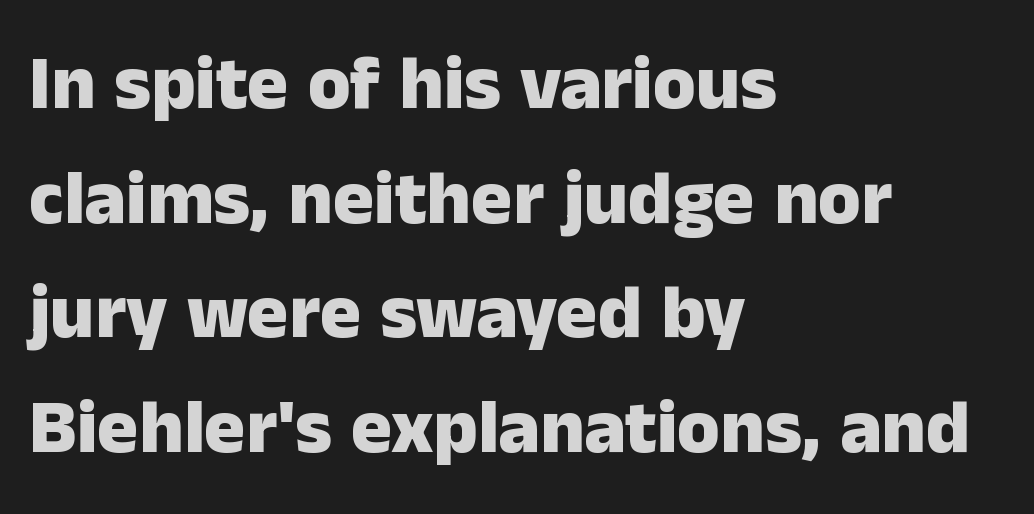
Q: Is the text bold? A: Yes.
Q: Is the text italic (slanted)? A: No, it is upright.
Q: Is the typeface a serif or a sans-serif typeface? A: Sans-serif.
Q: Is the text underlined? A: No.
Q: How is the paragraph aligned? A: Left-aligned.
Q: Is the spacing between letters normal or unusually wide? A: Normal.
Q: Is the spacing between lines tight, normal or loose? A: Normal.
Q: Width (condensed, normal, or wide)? A: Normal.
Q: Stroke contrast? A: Low.
Q: x-height? A: Medium.
Q: Monospaced? A: No.
